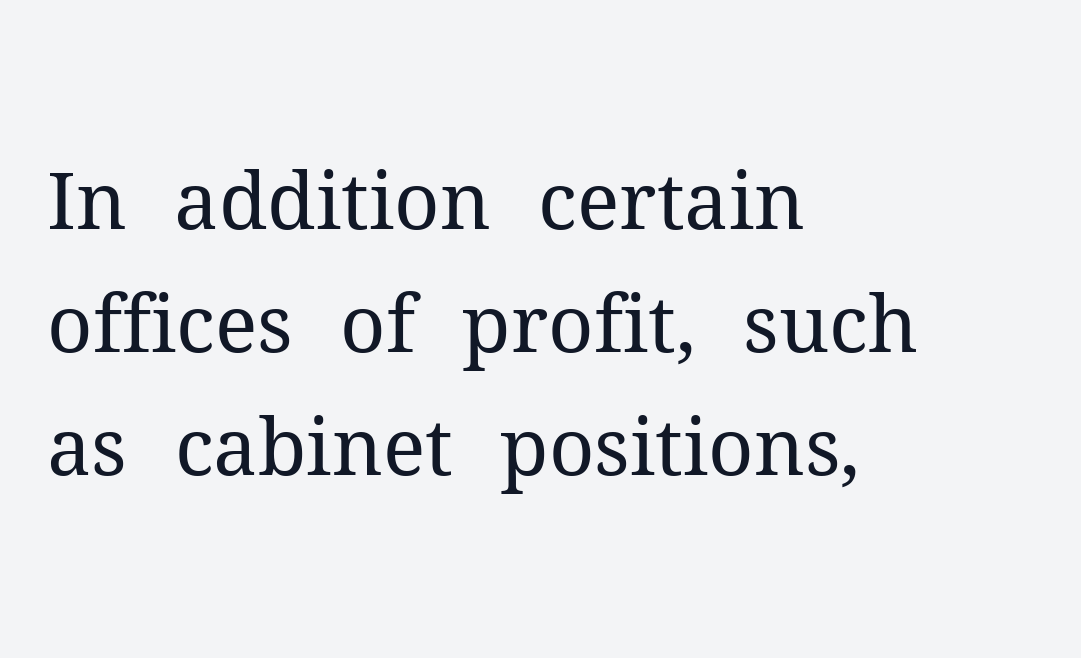
The image shows 79 px regular-weight serif type, upright; set left-aligned, normal line spacing (1.56x), normal letter spacing, not underlined; medium stroke contrast and a medium x-height.
